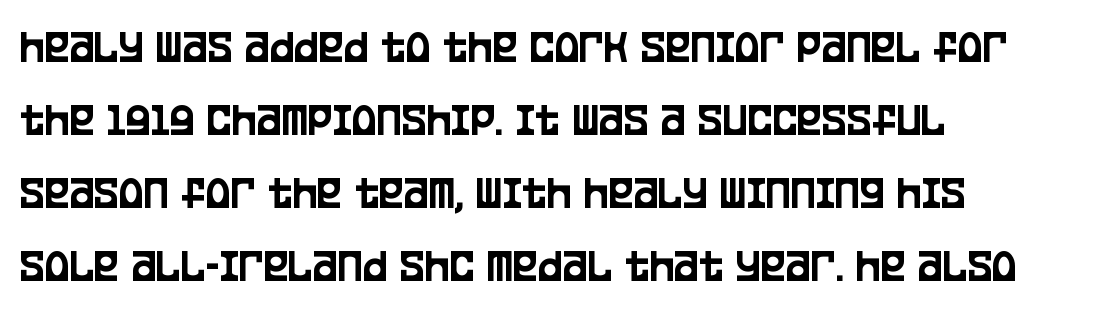
The image shows 47 px condensed sans-serif type, upright; set left-aligned, normal line spacing (1.55x), normal letter spacing, not underlined; low stroke contrast and a large x-height.
